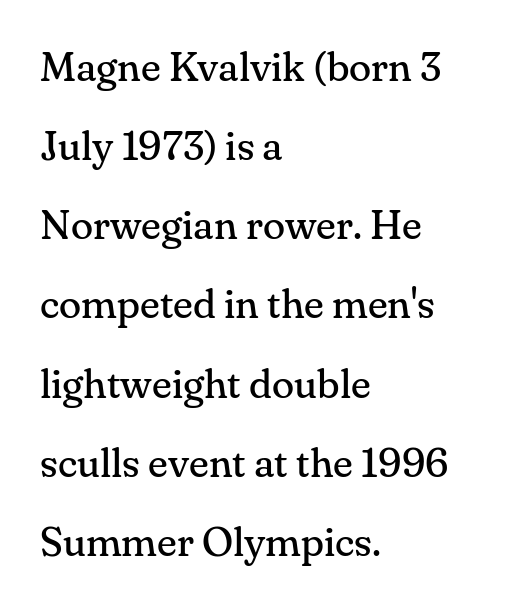
Q: Is the text bold? A: No.
Q: Is the text italic (slanted)? A: No, it is upright.
Q: Is the typeface a serif or a sans-serif typeface? A: Serif.
Q: Is the text underlined? A: No.
Q: How is the paragraph aligned? A: Left-aligned.
Q: Is the spacing between letters normal or unusually wide? A: Normal.
Q: Is the spacing between lines tight, normal or loose? A: Loose.
Q: Width (condensed, normal, or wide)? A: Normal.
Q: Stroke contrast? A: Medium.
Q: x-height? A: Small.
Q: Monospaced? A: No.
